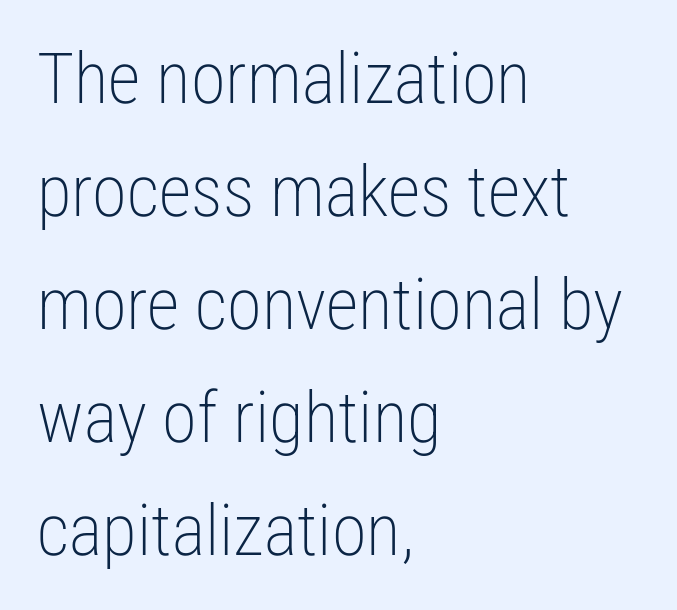
Visually the block forms a straight wall on the left and a jagged coastline on the right. Leading: standard. Any mark beneath the type? The region is blank. To sum up the face: it is a sans, with no serifs. The rendering uses natural spacing where letterforms have individual widths. The lettering stays uniformly vertical, giving the passage a roman look.
